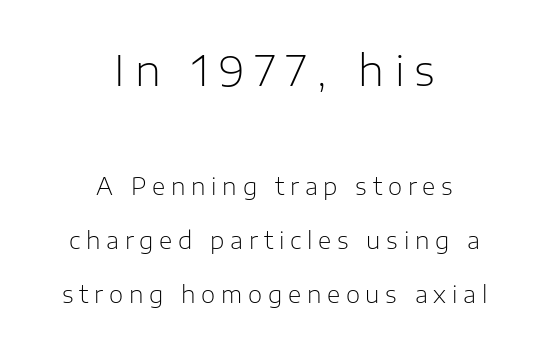
The image shows 41 px light sans-serif type, upright; set centered, loose line spacing (2.33x), unusually wide letter spacing (+0.25 em), not underlined; the first (top) block is 1.78x larger; low stroke contrast and a medium x-height.
